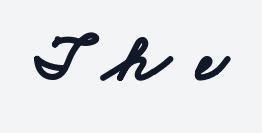
Q: Is the text bold? A: Yes.
Q: Is the typeface a serif or a sans-serif typeface? A: Sans-serif.
Q: Is the text underlined? A: No.
Q: Is the spacing between letters normal or unusually wide? A: Unusually wide.
Q: Width (condensed, normal, or wide)? A: Wide.
Q: Stroke contrast? A: Low.
Q: x-height? A: Small.
Q: Monospaced? A: No.
